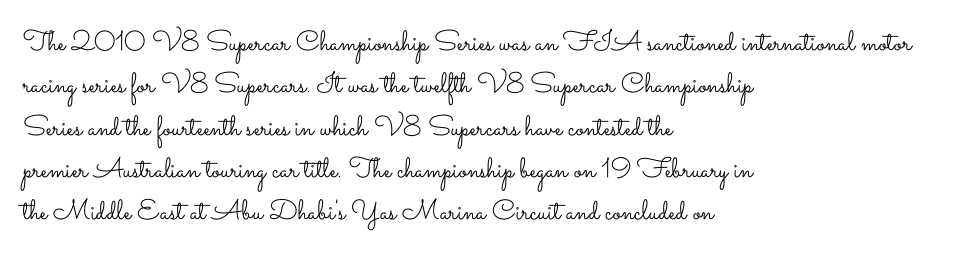
{"bold": "no", "weight": "light", "width": "wide", "stroke_contrast": "low", "x_height": "small", "monospaced": "no", "underline": "no", "align": "left", "line_spacing": "normal", "line_spacing_ratio": 1.51, "letter_spacing": "normal", "letter_spacing_em": 0.0, "glyph_px": 28}
